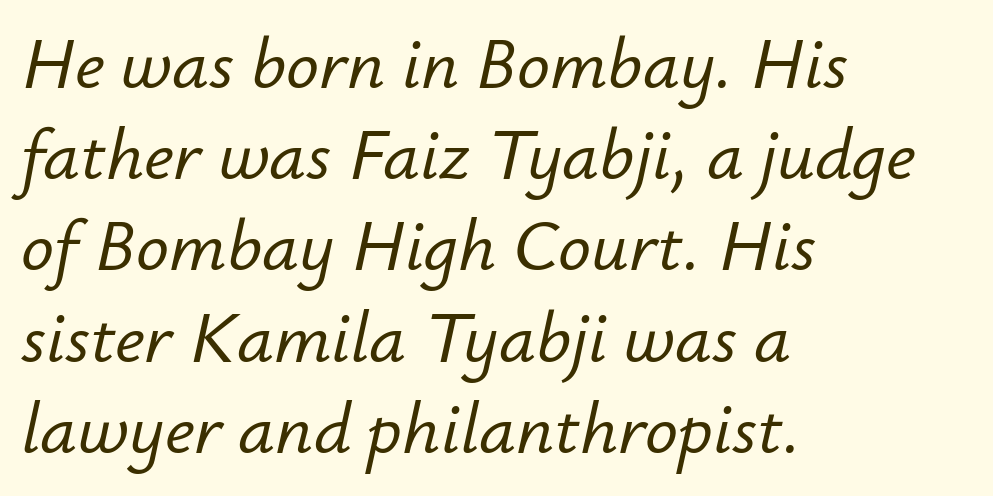
Q: Is the text italic (slanted)? A: Yes, it leans right by about 12 degrees.
Q: Is the text underlined? A: No.
Q: How is the paragraph aligned? A: Left-aligned.
Q: Is the spacing between letters normal or unusually wide? A: Normal.
Q: Is the spacing between lines tight, normal or loose? A: Normal.
Q: Width (condensed, normal, or wide)? A: Normal.
Q: Stroke contrast? A: Low.
Q: x-height? A: Small.
Q: Monospaced? A: No.
